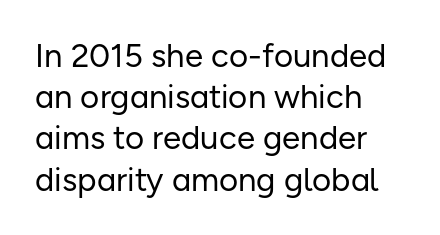
Type style note: lacks serifs. Honestly, the row spacing looks completely unremarkable. The face looks like a standard text weight, possibly lighter. The letters advance in unequal steps, a hallmark of proportional type.
